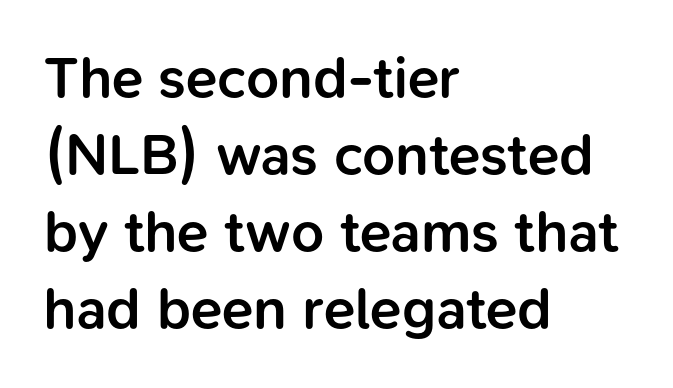
{"serif": "no", "italic": "no", "bold": "semi", "weight": "semibold", "width": "normal", "stroke_contrast": "low", "x_height": "medium", "monospaced": "no", "underline": "no", "align": "left", "line_spacing": "normal", "line_spacing_ratio": 1.33, "letter_spacing": "normal", "letter_spacing_em": 0.0, "glyph_px": 58}
